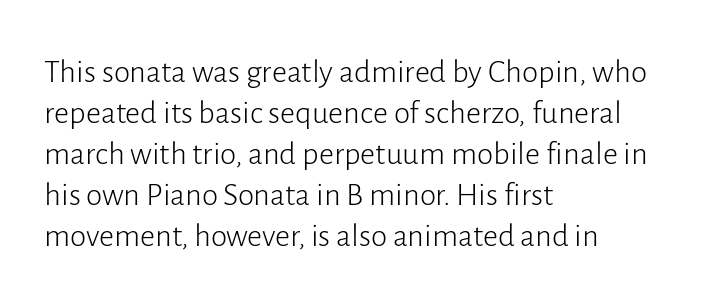
Q: Is the text bold? A: No.
Q: Is the text italic (slanted)? A: No, it is upright.
Q: Is the typeface a serif or a sans-serif typeface? A: Sans-serif.
Q: Is the text underlined? A: No.
Q: How is the paragraph aligned? A: Left-aligned.
Q: Is the spacing between letters normal or unusually wide? A: Normal.
Q: Width (condensed, normal, or wide)? A: Normal.
Q: Stroke contrast? A: Low.
Q: x-height? A: Medium.
Q: Monospaced? A: No.
